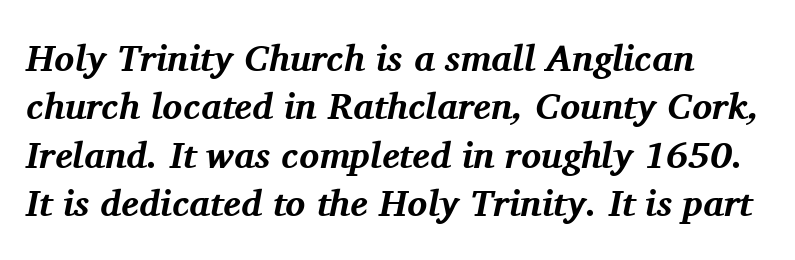
{"serif": "yes", "italic": "yes", "lean": "right", "slant_degrees": 11, "bold": "yes", "weight": "bold", "width": "normal", "stroke_contrast": "medium", "x_height": "medium", "monospaced": "no", "underline": "no", "line_spacing": "normal", "line_spacing_ratio": 1.31, "letter_spacing": "normal", "letter_spacing_em": 0.0, "glyph_px": 37}
